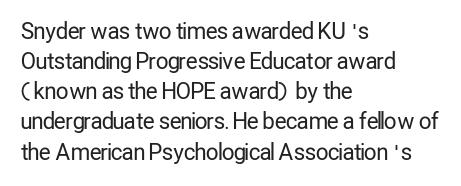
Q: Is the text bold? A: No.
Q: Is the text italic (slanted)? A: No, it is upright.
Q: Is the text underlined? A: No.
Q: How is the paragraph aligned? A: Left-aligned.
Q: Is the spacing between letters normal or unusually wide? A: Normal.
Q: Is the spacing between lines tight, normal or loose? A: Normal.
